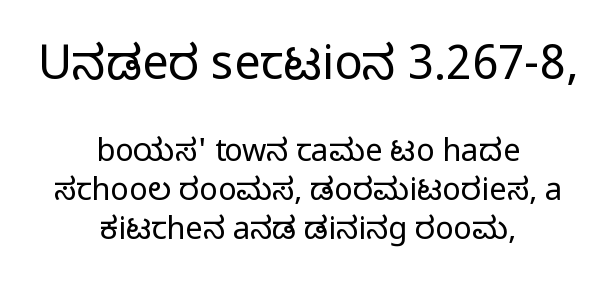
{"serif": "no", "italic": "no", "width": "condensed", "stroke_contrast": "medium", "monospaced": "no", "underline": "no", "align": "center", "line_spacing": "normal", "line_spacing_ratio": 1.26, "letter_spacing": "normal", "letter_spacing_em": 0.0, "larger_block": "first", "size_ratio": 1.52, "glyph_px": 47}
